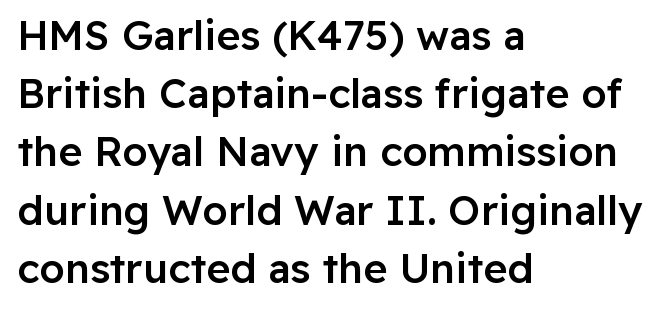
The image shows 41 px semibold sans-serif type, upright; set left-aligned, normal line spacing (1.42x), normal letter spacing, not underlined; low stroke contrast and a medium x-height.
